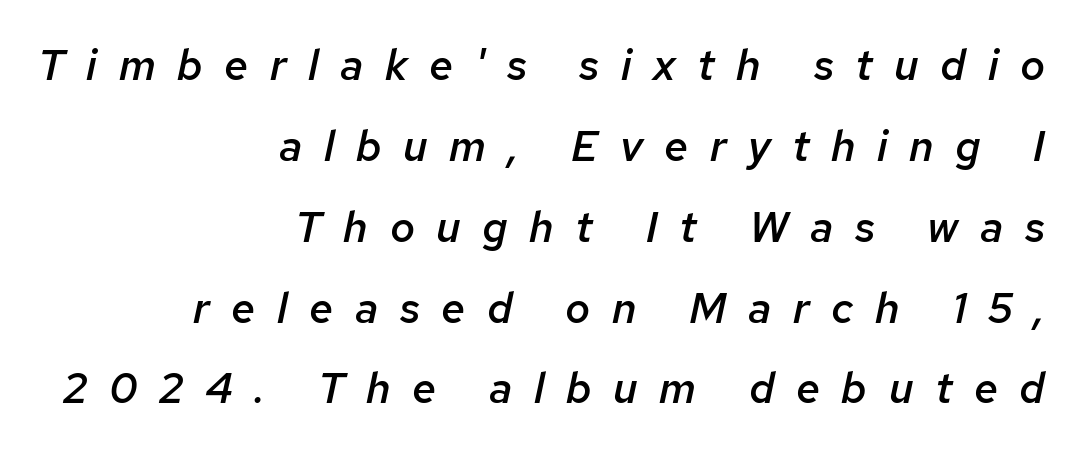
{"italic": "yes", "lean": "right", "slant_degrees": 12, "bold": "semi", "weight": "semibold", "width": "normal", "stroke_contrast": "low", "x_height": "medium", "monospaced": "no", "underline": "no", "align": "right", "line_spacing_ratio": 1.88, "letter_spacing": "wide", "letter_spacing_em": 0.5, "glyph_px": 43}
